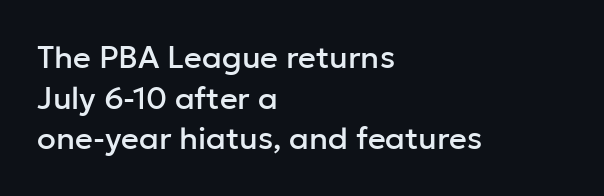
{"serif": "no", "italic": "no", "width": "normal", "stroke_contrast": "low", "x_height": "medium", "monospaced": "no", "underline": "no", "align": "left", "line_spacing": "normal", "line_spacing_ratio": 1.31, "letter_spacing": "normal", "letter_spacing_em": 0.0, "glyph_px": 31}
